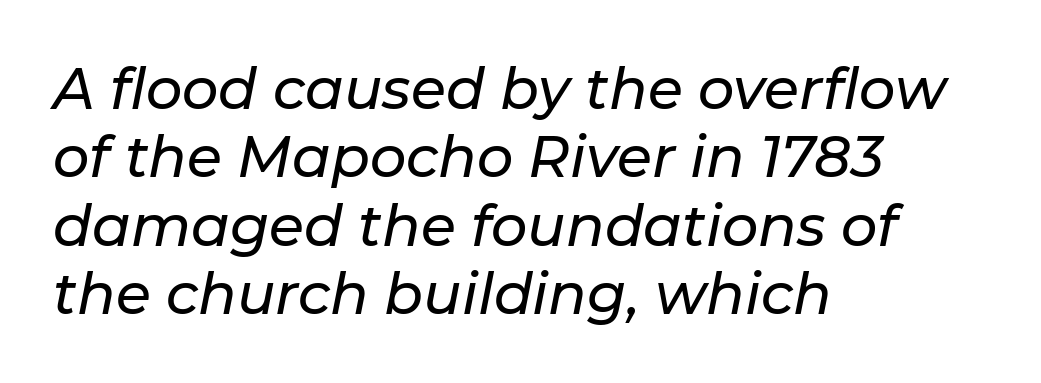
Short and long lines alike share a common starting point at left. Would a proofreader flag this as italicized? Yes. Caption: standard tracking, unaltered. Note the varied advance widths — an 'i' is clearly narrower than an 'm'. Clear beneath every line of the passage.
